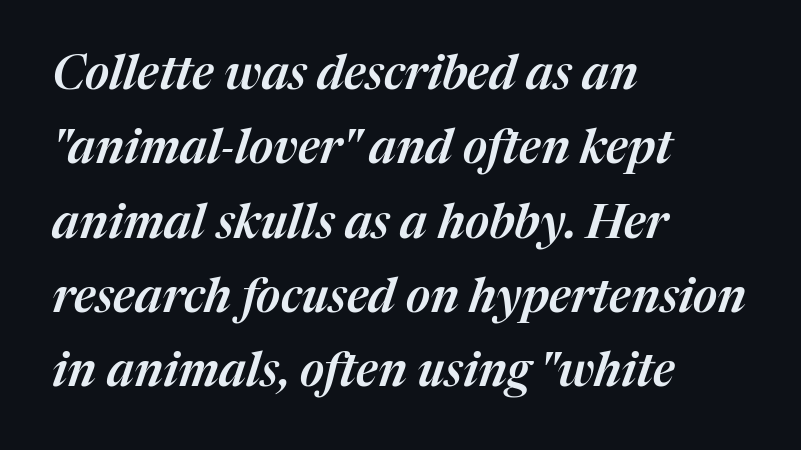
Alignment: flush left. How would I describe the line gaps? Plain and ordinary. The whole block is typeset with a tilt. Clear beneath every line of the passage.
